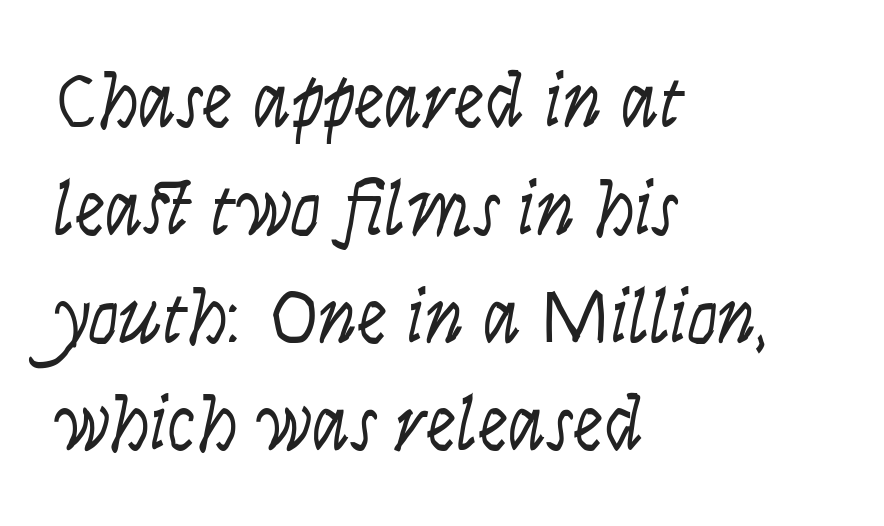
Does the type have serifs? No, each stem ends abruptly. Look at the tracking — it's just the regular setting, nothing added. The passage shown stacks its lines at a standard gap. The rendering uses natural spacing where letterforms have individual widths. Honestly, there is no underline to notice here at all.
